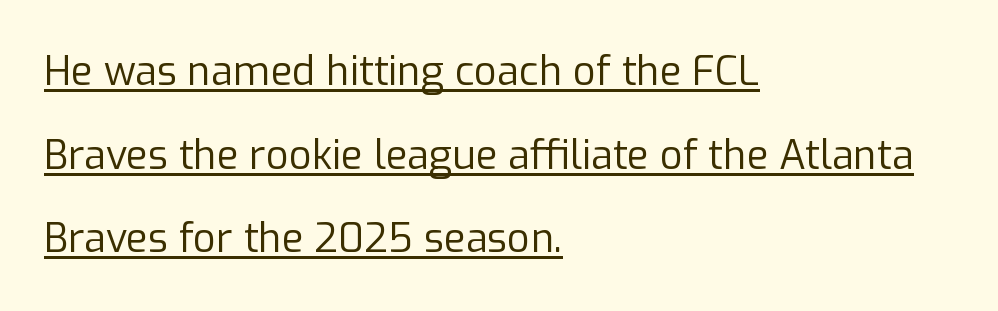
The image shows 40 px regular-weight sans-serif type, upright; set left-aligned, loose line spacing (2.09x), normal letter spacing, underlined; low stroke contrast and a medium x-height.
